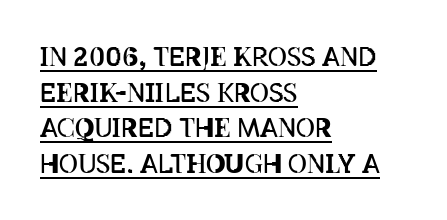
The image shows 26 px text type, upright; set left-aligned, normal line spacing (1.37x), normal letter spacing, underlined.
